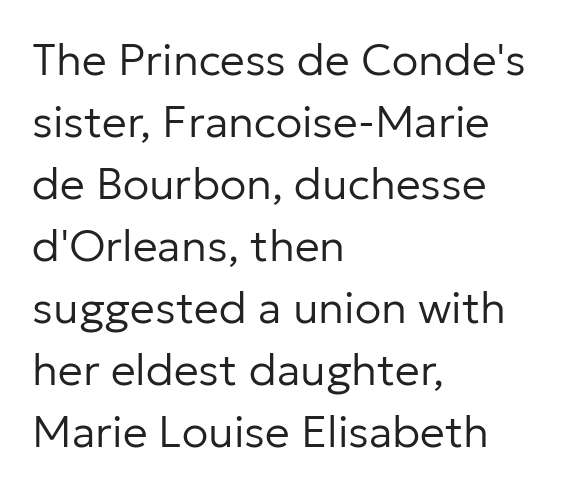
{"serif": "no", "italic": "no", "bold": "no", "weight": "regular", "width": "normal", "stroke_contrast": "low", "x_height": "medium", "monospaced": "no", "underline": "no", "align": "left", "line_spacing": "normal", "line_spacing_ratio": 1.41, "letter_spacing": "normal", "letter_spacing_em": 0.0, "glyph_px": 44}
